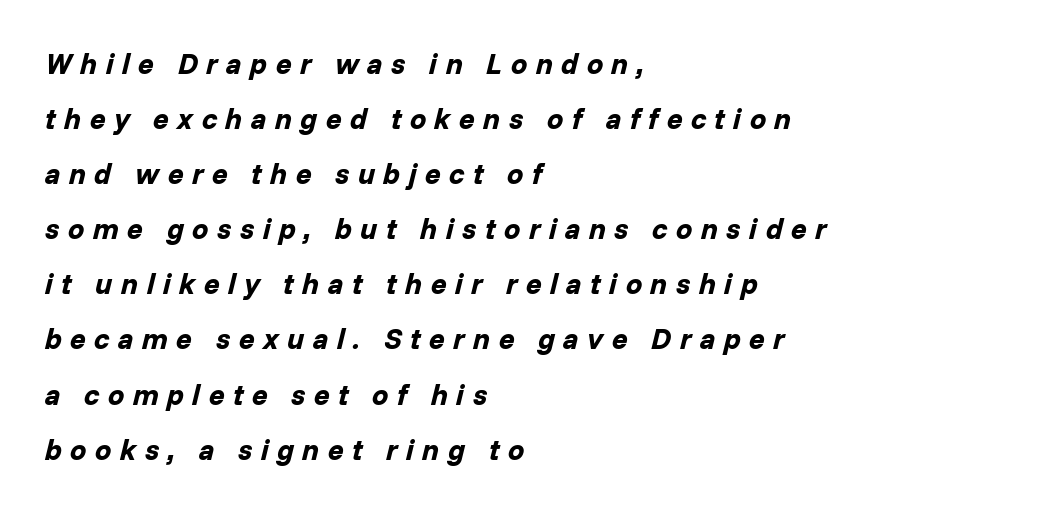
Q: Is the text bold? A: Yes.
Q: Is the text italic (slanted)? A: Yes, it leans right by about 14 degrees.
Q: Is the text underlined? A: No.
Q: How is the paragraph aligned? A: Left-aligned.
Q: Is the spacing between letters normal or unusually wide? A: Unusually wide.
Q: Is the spacing between lines tight, normal or loose? A: Loose.
Q: Width (condensed, normal, or wide)? A: Normal.
Q: Stroke contrast? A: Low.
Q: x-height? A: Medium.
Q: Monospaced? A: No.
